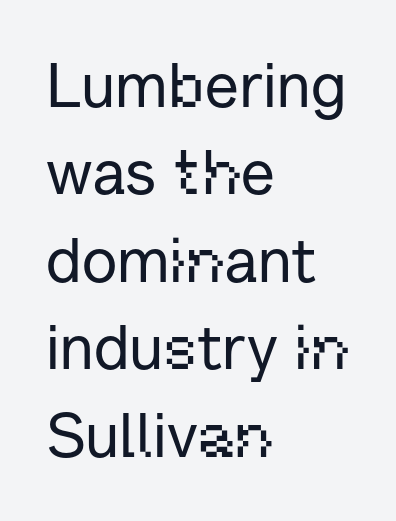
Q: Is the text italic (slanted)? A: No, it is upright.
Q: Is the typeface a serif or a sans-serif typeface? A: Sans-serif.
Q: Is the text underlined? A: No.
Q: How is the paragraph aligned? A: Left-aligned.
Q: Is the spacing between letters normal or unusually wide? A: Normal.
Q: Is the spacing between lines tight, normal or loose? A: Normal.
Q: Width (condensed, normal, or wide)? A: Normal.
Q: Stroke contrast? A: Low.
Q: x-height? A: Medium.
Q: Monospaced? A: No.
